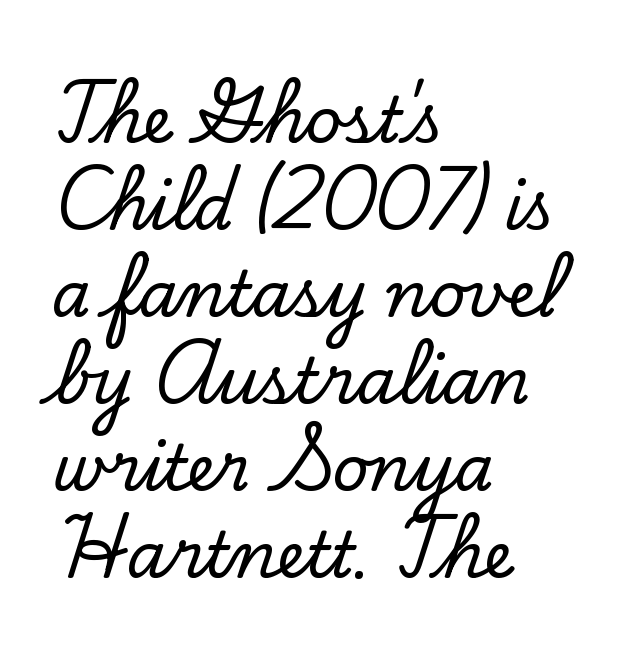
The image shows 63 px serif type; set left-aligned, normal line spacing (1.38x), normal letter spacing, not underlined; low stroke contrast and a small x-height.
